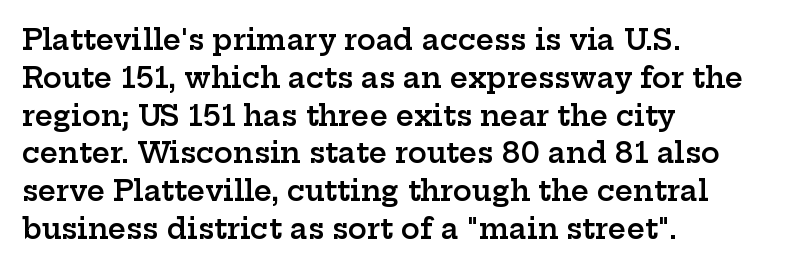
{"serif": "yes", "italic": "no", "bold": "semi", "weight": "semibold", "width": "wide", "stroke_contrast": "low", "x_height": "medium", "monospaced": "no", "underline": "no", "align": "left", "line_spacing": "normal", "line_spacing_ratio": 1.35, "letter_spacing": "normal", "letter_spacing_em": 0.0, "glyph_px": 28}
